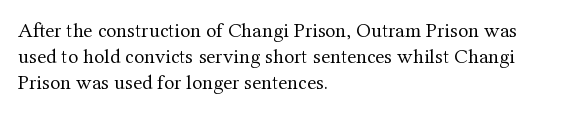
Q: Is the text bold? A: No.
Q: Is the text italic (slanted)? A: No, it is upright.
Q: Is the text underlined? A: No.
Q: How is the paragraph aligned? A: Left-aligned.
Q: Is the spacing between letters normal or unusually wide? A: Normal.
Q: Is the spacing between lines tight, normal or loose? A: Normal.
